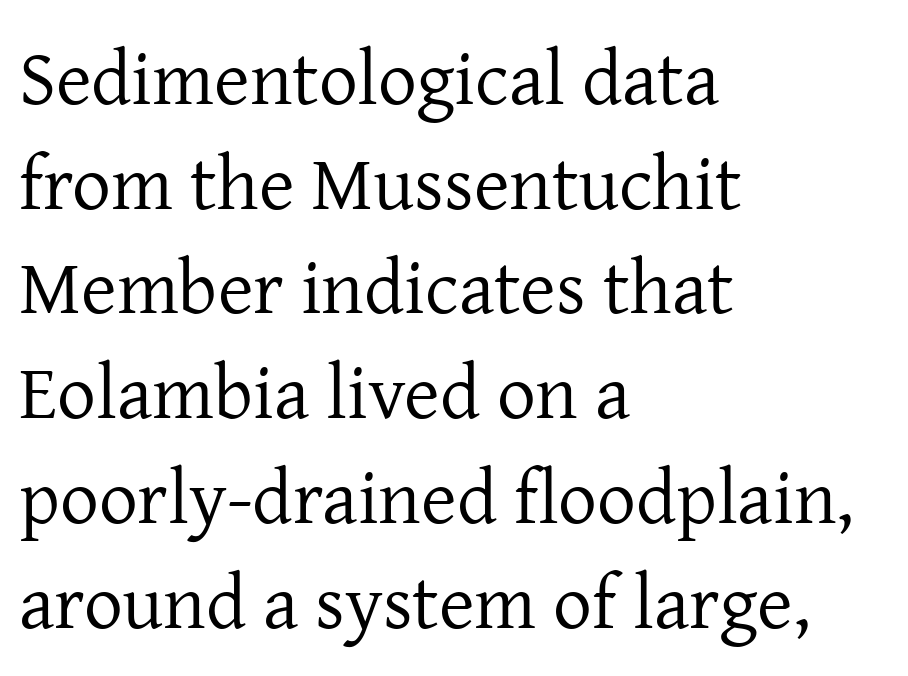
{"serif": "yes", "italic": "no", "bold": "no", "weight": "regular", "width": "normal", "stroke_contrast": "low", "x_height": "medium", "monospaced": "no", "underline": "no", "align": "left", "line_spacing": "normal", "line_spacing_ratio": 1.36, "letter_spacing": "normal", "letter_spacing_em": 0.0, "glyph_px": 77}
